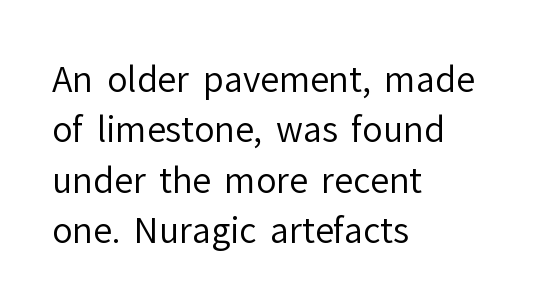
Q: Is the text bold? A: No.
Q: Is the text italic (slanted)? A: No, it is upright.
Q: Is the typeface a serif or a sans-serif typeface? A: Sans-serif.
Q: Is the text underlined? A: No.
Q: How is the paragraph aligned? A: Left-aligned.
Q: Is the spacing between letters normal or unusually wide? A: Normal.
Q: Is the spacing between lines tight, normal or loose? A: Normal.
Q: Width (condensed, normal, or wide)? A: Normal.
Q: Stroke contrast? A: Low.
Q: x-height? A: Medium.
Q: Monospaced? A: No.
